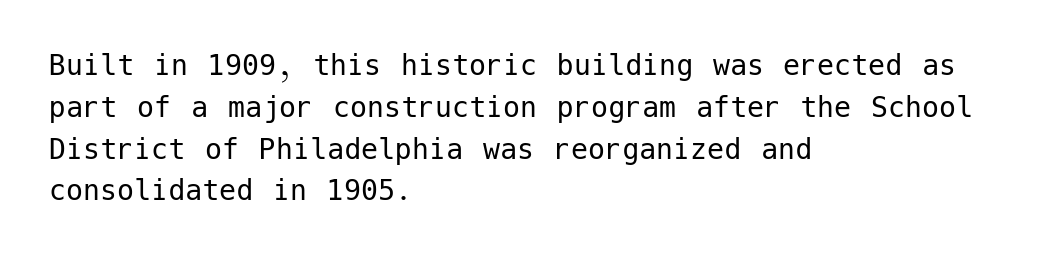
The specimen reads as upright at a glance. Weight class: somewhere from thin through regular. Classification — sans serif. What stands out about the letter spacing? Nothing — it is the standard amount. The setting favours the left margin, as ordinary paragraphs usually do. The strip under each line holds only bare page.
